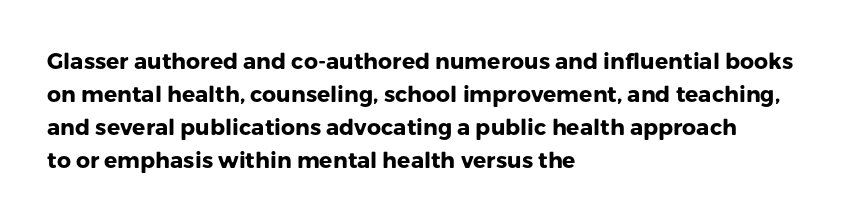
You'd pick this weight for a headline — it's a proper bold. The lettering holds an erect, upright posture throughout. Glance below the letters and you will spot only blank space. Layout note: lines flush left. Characters follow at the spacing the type designer built in. These lines sit exactly where default settings would place them.
